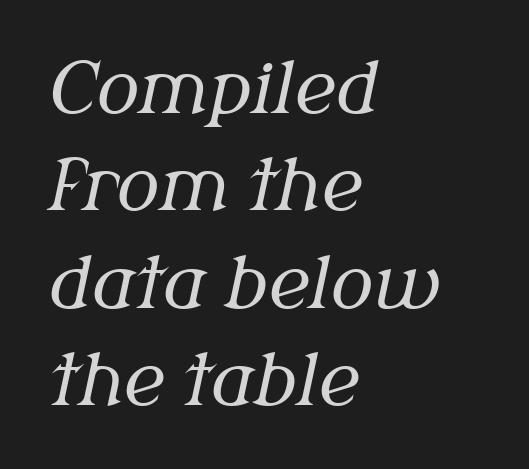
The image shows 71 px regular-weight serif type, italic (leaning right); set left-aligned, normal line spacing (1.37x), normal letter spacing, not underlined; medium stroke contrast and a medium x-height.
